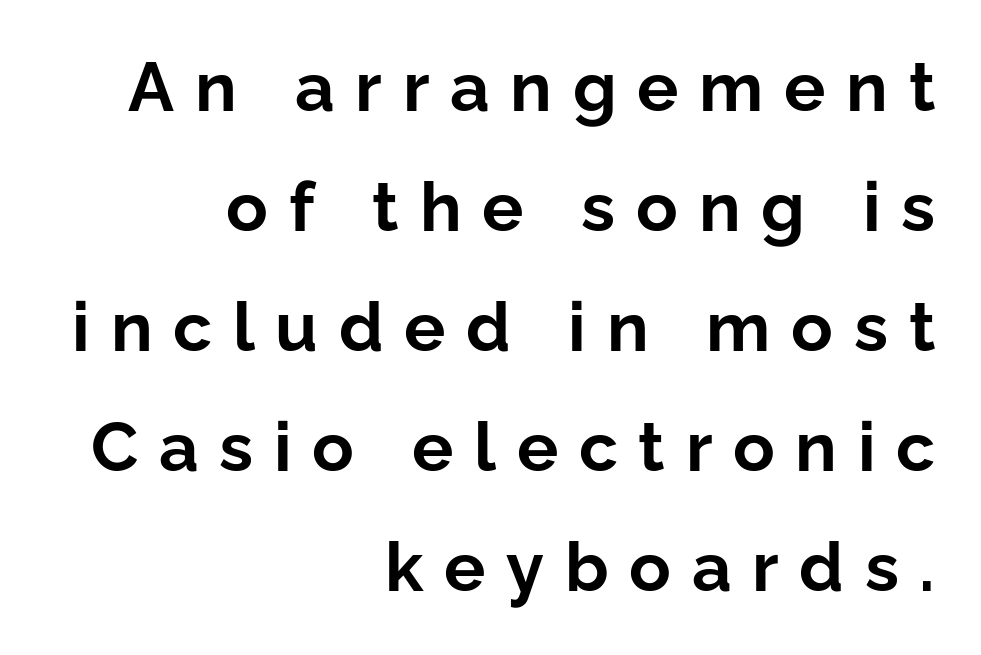
{"serif": "no", "italic": "no", "bold": "yes", "weight": "bold", "width": "normal", "stroke_contrast": "low", "x_height": "medium", "monospaced": "no", "underline": "no", "align": "right", "line_spacing_ratio": 1.74, "letter_spacing": "wide", "letter_spacing_em": 0.3, "glyph_px": 69}
